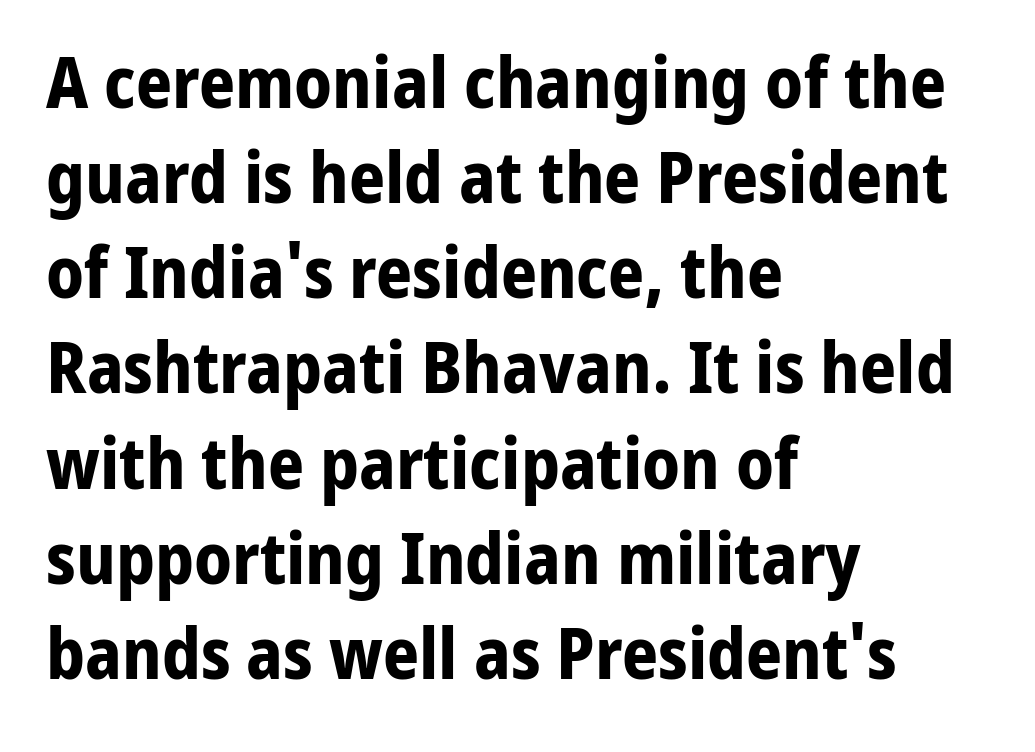
Q: Is the text bold? A: Yes.
Q: Is the text italic (slanted)? A: No, it is upright.
Q: Is the typeface a serif or a sans-serif typeface? A: Sans-serif.
Q: Is the text underlined? A: No.
Q: How is the paragraph aligned? A: Left-aligned.
Q: Is the spacing between letters normal or unusually wide? A: Normal.
Q: Is the spacing between lines tight, normal or loose? A: Normal.
Q: Width (condensed, normal, or wide)? A: Normal.
Q: Stroke contrast? A: Low.
Q: x-height? A: Medium.
Q: Monospaced? A: No.
